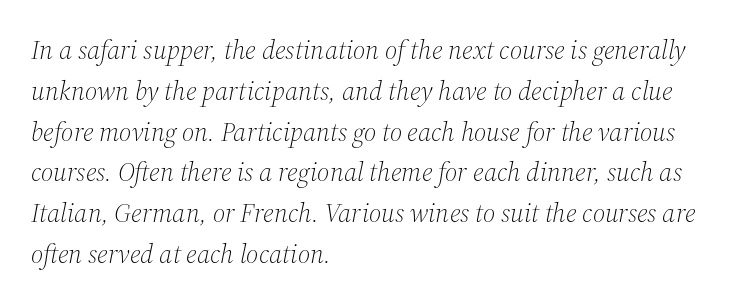
The image shows 27 px text type, italic (leaning right); set left-aligned, normal line spacing (1.51x), normal letter spacing, not underlined.
